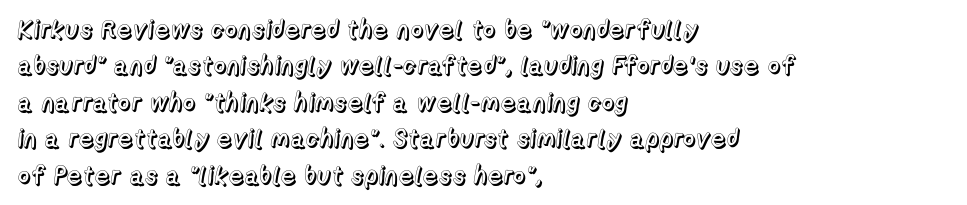
{"underline": "no", "align": "left", "line_spacing": "normal", "line_spacing_ratio": 1.46, "letter_spacing": "normal", "letter_spacing_em": 0.0, "glyph_px": 25}
